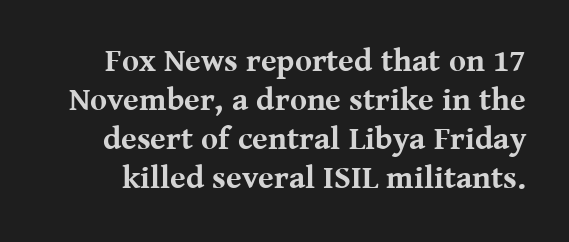
The image shows 32 px bold serif type, upright; set line spacing 1.22x, normal letter spacing, not underlined; medium stroke contrast and a medium x-height.
